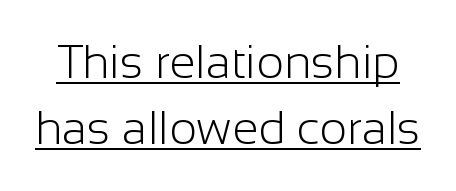
The image shows 47 px light sans-serif type, upright; set normal line spacing (1.41x), normal letter spacing, underlined; low stroke contrast and a medium x-height.
